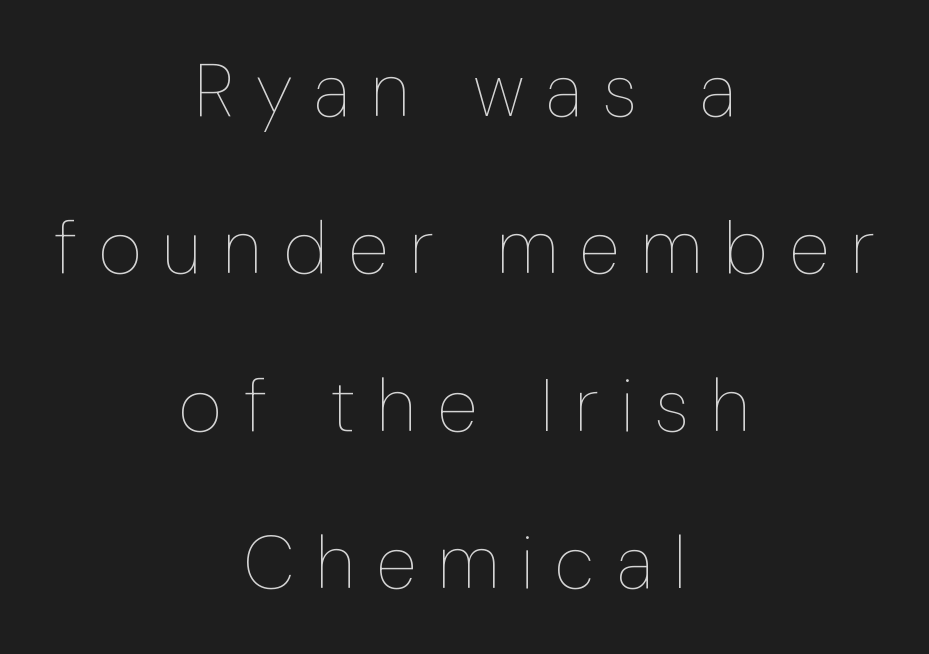
The gaps between neighbouring characters are conspicuously large. Rule under the text: the space is simply empty. Quick note: not italic, upright. Do the characters align in a grid? No, the font is proportional.
